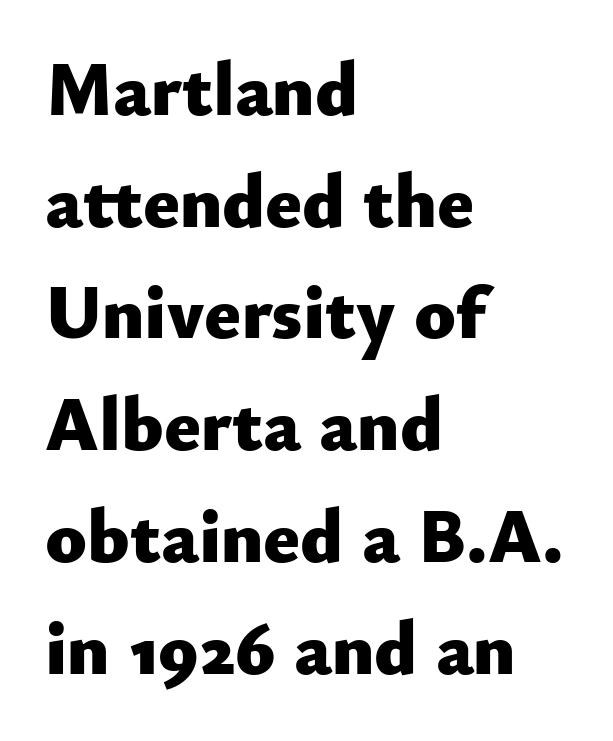
{"serif": "no", "italic": "no", "bold": "yes", "weight": "heavy", "width": "normal", "stroke_contrast": "low", "x_height": "small", "monospaced": "no", "underline": "no", "align": "left", "line_spacing": "normal", "line_spacing_ratio": 1.47, "letter_spacing": "normal", "letter_spacing_em": 0.0, "glyph_px": 76}
